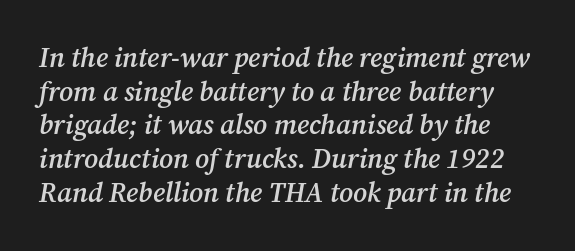
The image shows 27 px text type, italic (leaning right); set normal line spacing (1.25x), normal letter spacing, not underlined.
